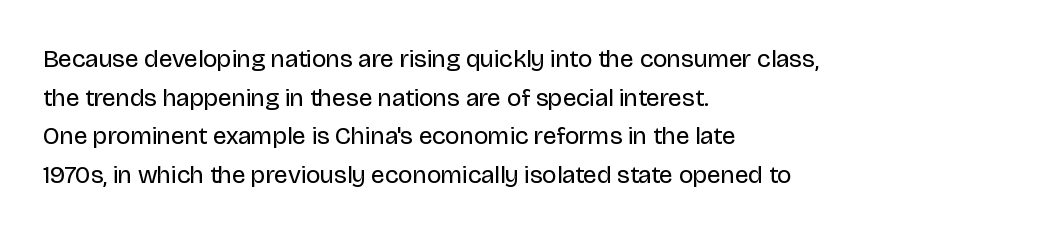
{"italic": "no", "bold": "no", "underline": "no", "align": "left", "line_spacing": "normal", "line_spacing_ratio": 1.55, "letter_spacing": "normal", "letter_spacing_em": 0.0, "glyph_px": 25}
